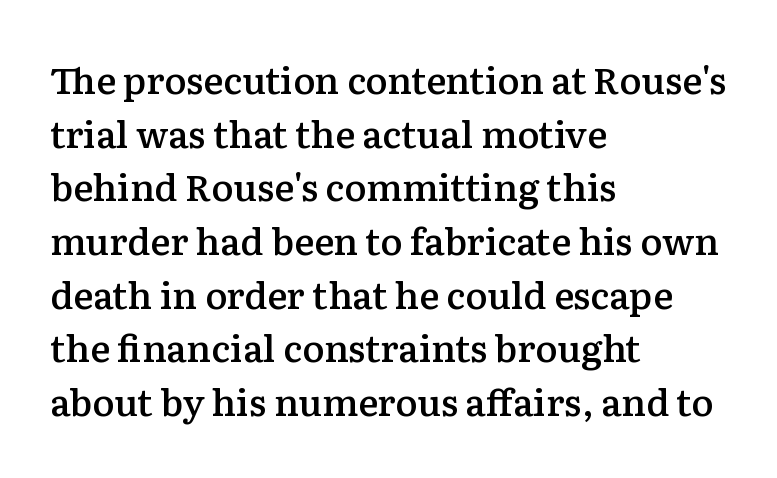
{"serif": "yes", "italic": "no", "bold": "semi", "weight": "semibold", "width": "normal", "stroke_contrast": "low", "x_height": "medium", "monospaced": "no", "underline": "no", "align": "left", "line_spacing": "normal", "line_spacing_ratio": 1.45, "letter_spacing": "normal", "letter_spacing_em": 0.0, "glyph_px": 37}
